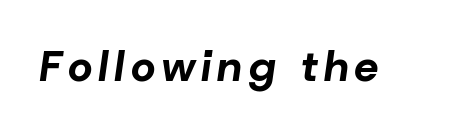
The whole block is typeset with a tilt. The baseline area is clear. Each letter keeps its own natural width here, so spacing adapts to shape. The letters are bold, with thick, heavy strokes.
